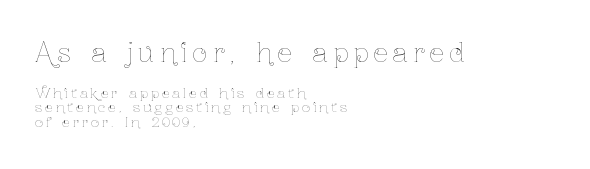
The image shows 26 px text type, upright; set left-aligned, tight line spacing (1.04x), unusually wide letter spacing (+0.21 em), not underlined; the first (top) block is 1.86x larger.
